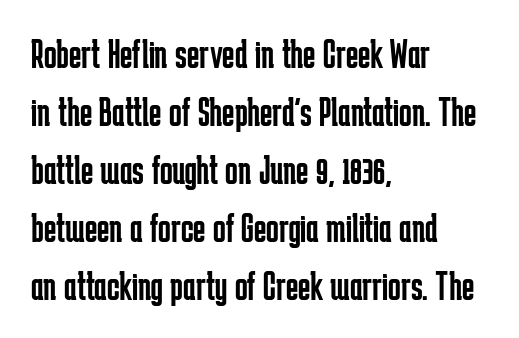
Successive baselines arrive at the customary interval. Tracking value appears to be zero — textbook default spacing. Beneath every word, the page is bare. These lines are set flush left with a ragged right edge.
